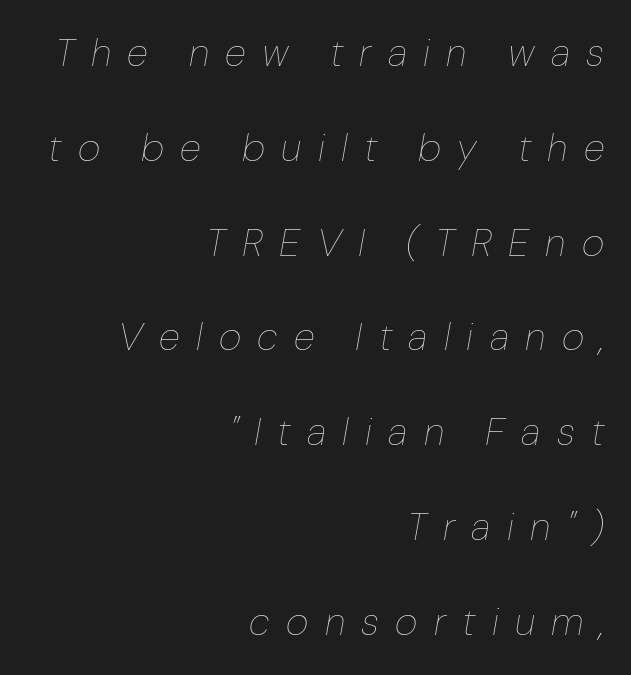
Q: Is the text bold? A: No.
Q: Is the text italic (slanted)? A: Yes, it leans right by about 10 degrees.
Q: Is the text underlined? A: No.
Q: How is the paragraph aligned? A: Right-aligned.
Q: Is the spacing between letters normal or unusually wide? A: Unusually wide.
Q: Is the spacing between lines tight, normal or loose? A: Loose.
Q: Width (condensed, normal, or wide)? A: Normal.
Q: Stroke contrast? A: Low.
Q: x-height? A: Medium.
Q: Monospaced? A: No.
